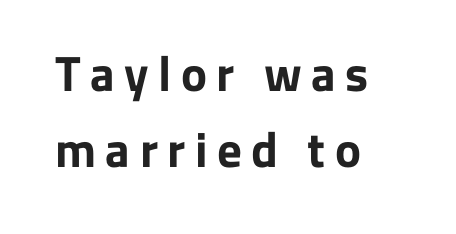
The image shows 49 px bold sans-serif type, upright; set left-aligned, normal line spacing (1.55x), not underlined; low stroke contrast and a medium x-height.
